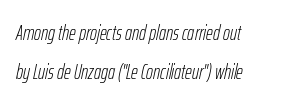
Q: Is the text bold? A: No.
Q: Is the text italic (slanted)? A: Yes, it leans right by about 12 degrees.
Q: Is the text underlined? A: No.
Q: How is the paragraph aligned? A: Left-aligned.
Q: Is the spacing between letters normal or unusually wide? A: Normal.
